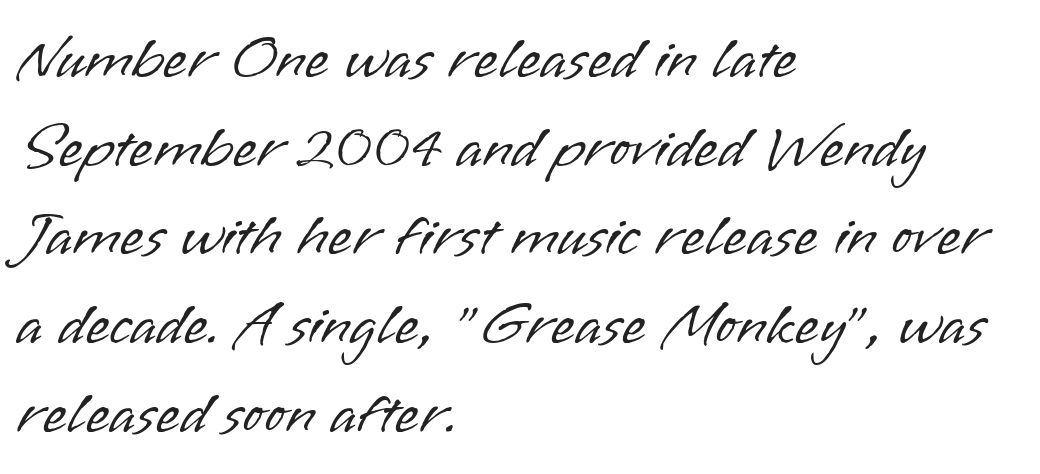
{"serif": "no", "bold": "no", "weight": "light", "width": "normal", "stroke_contrast": "low", "x_height": "small", "monospaced": "no", "underline": "no", "align": "left", "line_spacing": "normal", "line_spacing_ratio": 1.43, "letter_spacing": "normal", "letter_spacing_em": 0.0, "glyph_px": 62}
